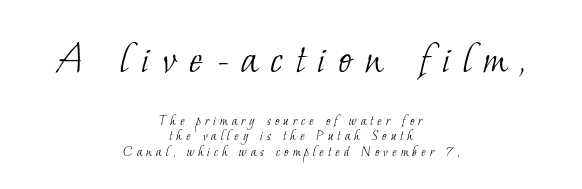
The baseline area is clear. Look at the bottom of the vertical strokes: they flare into serifs here. The space between consecutive lines is stingy. Two sizes are in play, and the larger belongs to the first block. The face used here is proportionally spaced, like ordinary book or web type.
